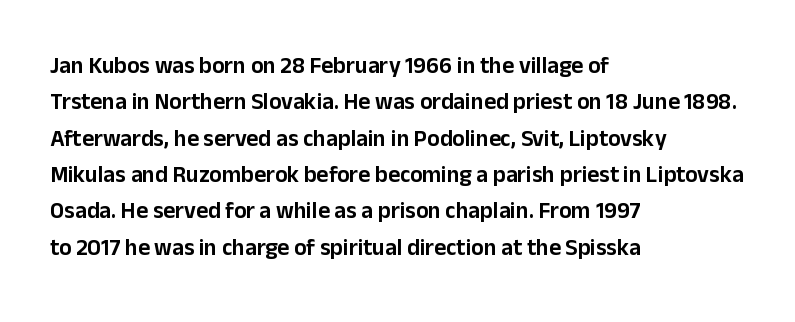
The image shows 23 px text type, upright; set left-aligned, normal line spacing (1.58x), normal letter spacing, not underlined.
